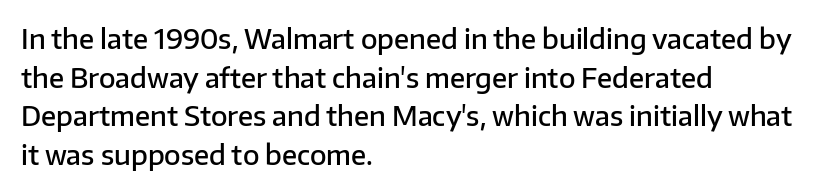
The image shows 27 px text type, upright; set left-aligned, normal line spacing (1.43x), normal letter spacing, not underlined.
